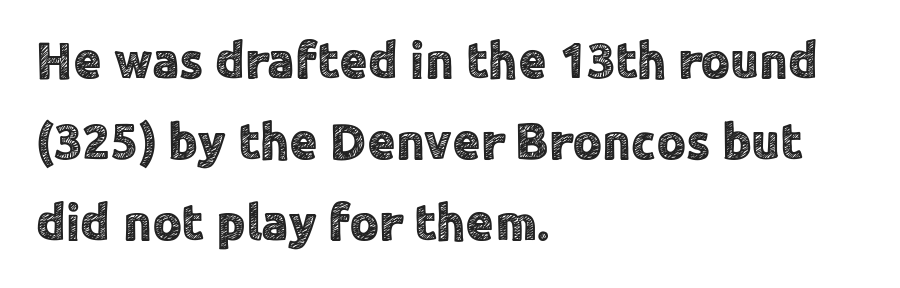
{"serif": "no", "italic": "no", "width": "normal", "x_height": "medium", "monospaced": "no", "underline": "no", "align": "left", "line_spacing": "normal", "line_spacing_ratio": 1.59, "letter_spacing": "normal", "letter_spacing_em": 0.0, "glyph_px": 51}
